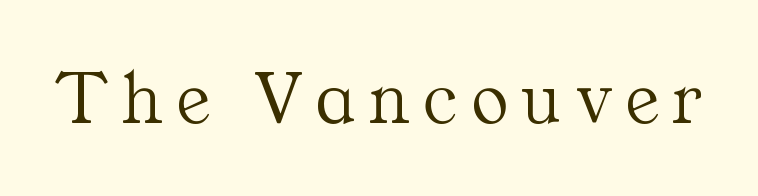
The face used here is seriffed, in the tradition of book romans. This is roman type, the default non-slanted kind. Stroke thickness stays within the range of a standard reading face or lighter. Looks like regular typesetting: each glyph gets only the width it needs. Check under the words: just untouched page.
